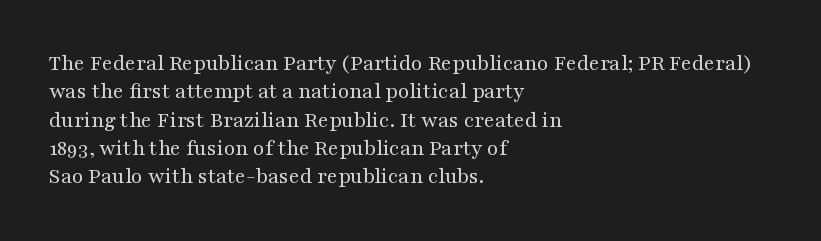
Q: Is the text bold? A: No.
Q: Is the text italic (slanted)? A: No, it is upright.
Q: Is the text underlined? A: No.
Q: How is the paragraph aligned? A: Left-aligned.
Q: Is the spacing between letters normal or unusually wide? A: Normal.
